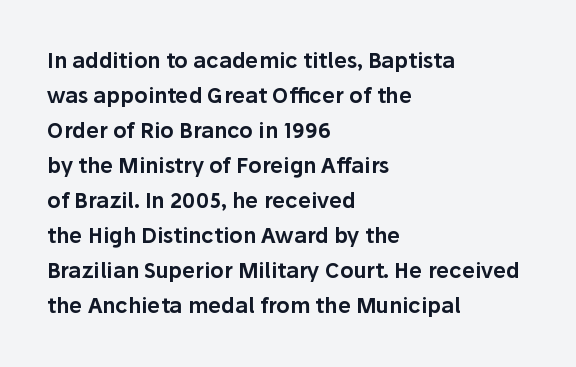
Q: Is the text italic (slanted)? A: No, it is upright.
Q: Is the text underlined? A: No.
Q: How is the paragraph aligned? A: Left-aligned.
Q: Is the spacing between letters normal or unusually wide? A: Normal.
Q: Is the spacing between lines tight, normal or loose? A: Normal.
